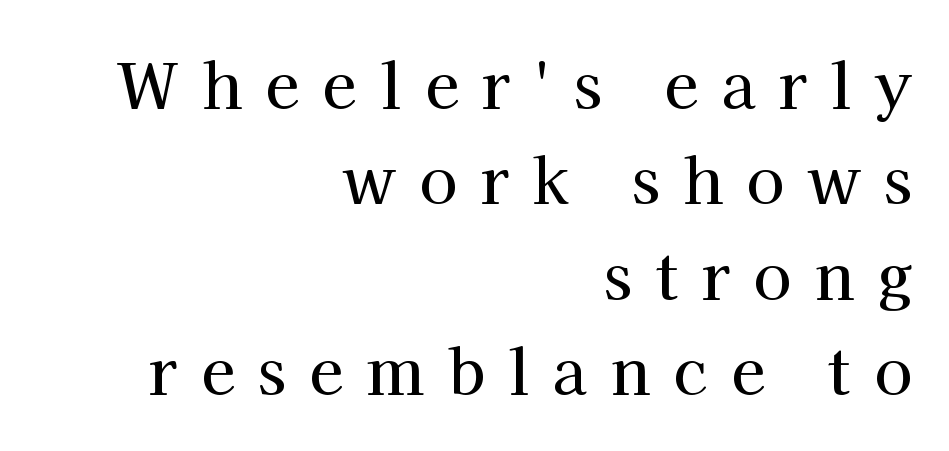
The rag falls on the left side of this text block. Leading: standard. Someone cranked the tracking dial way up on this one. Each letter's strokes conclude with small projecting serifs.
